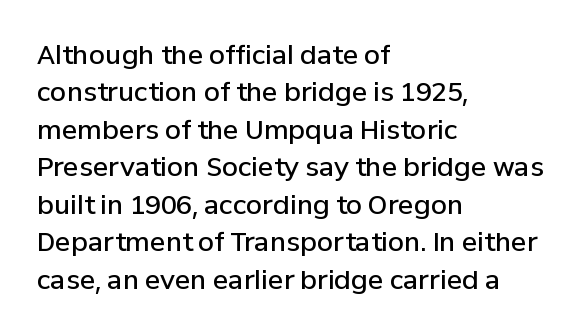
{"italic": "no", "bold": "semi", "underline": "no", "align": "left", "line_spacing": "normal", "line_spacing_ratio": 1.44, "letter_spacing": "normal", "letter_spacing_em": 0.0, "glyph_px": 26}
